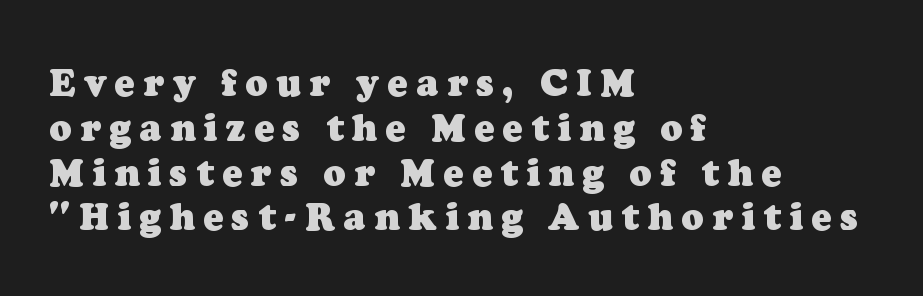
{"serif": "yes", "bold": "yes", "weight": "heavy", "width": "normal", "stroke_contrast": "low", "x_height": "medium", "monospaced": "no", "underline": "no", "align": "left", "line_spacing_ratio": 1.21, "letter_spacing": "wide", "letter_spacing_em": 0.23, "glyph_px": 37}
